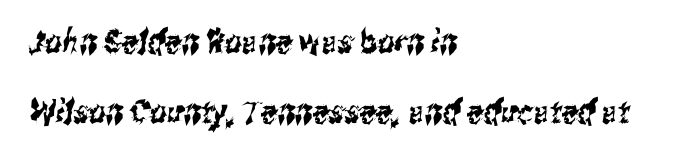
Vertical spacing — loose. The rag falls on the right side of this text block. Are there feet on the stems? There aren't — it's a sans. A clean baseline with only descenders dipping below it. A typesetter would call this proportional, since set widths differ per character. Observe the ordinary spacing: letters are neighbours, not strangers.
